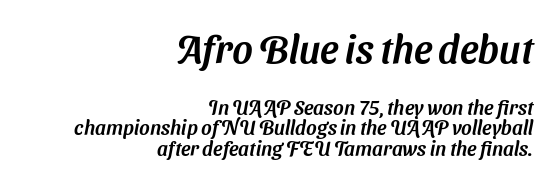
Q: Is the typeface a serif or a sans-serif typeface? A: Sans-serif.
Q: Is the text underlined? A: No.
Q: How is the paragraph aligned? A: Right-aligned.
Q: Is the spacing between letters normal or unusually wide? A: Normal.
Q: Is the spacing between lines tight, normal or loose? A: Tight.
Q: Which block of text is set in a larger size, the first (top) or the second (bottom)? A: The first (top) one.
Q: Width (condensed, normal, or wide)? A: Normal.
Q: Stroke contrast? A: Medium.
Q: x-height? A: Medium.
Q: Monospaced? A: No.
